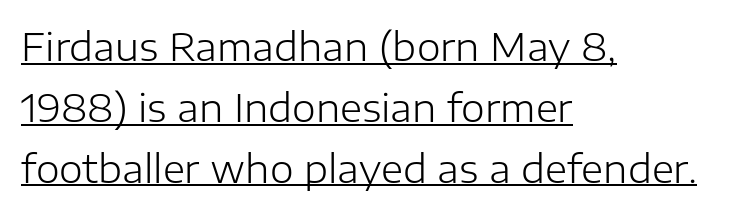
The passage shown is underscored from start to finish. The rendering anchors every line to the left-hand side. Note: no serifs on the glyphs. Tracking value appears to be zero — textbook default spacing. Spacing verdict: proportional, widths tailored to each character. The passage shown stacks its lines at a standard gap.
